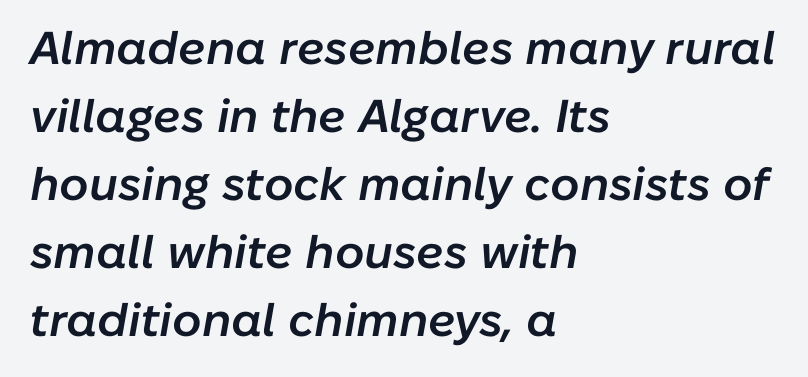
Q: Is the text bold? A: Semi-bold.
Q: Is the text italic (slanted)? A: Yes, it leans right by about 10 degrees.
Q: Is the text underlined? A: No.
Q: How is the paragraph aligned? A: Left-aligned.
Q: Is the spacing between letters normal or unusually wide? A: Normal.
Q: Is the spacing between lines tight, normal or loose? A: Normal.
Q: Width (condensed, normal, or wide)? A: Normal.
Q: Stroke contrast? A: Low.
Q: x-height? A: Medium.
Q: Monospaced? A: No.
